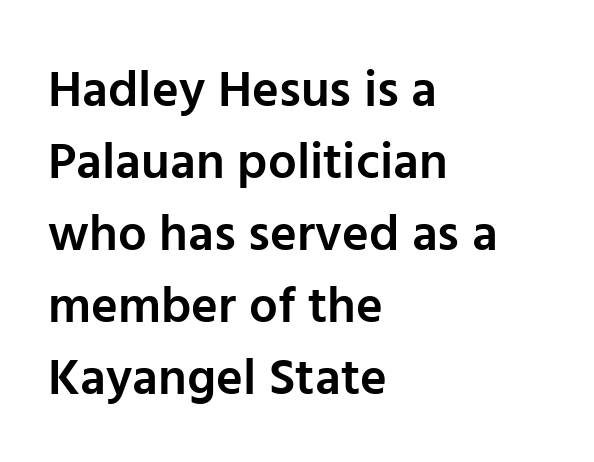
The words here are not underlined. Examine the stroke ends and you'll find no serifs. The letters are semibold — heavier than regular but short of a full bold. These lines are rendered in a variable-pitch font. Every character sits straight up, as roman type does.
